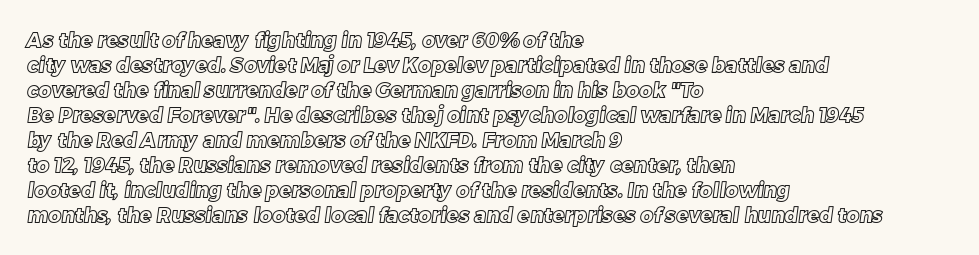
The image shows 20 px text type; set left-aligned, normal line spacing (1.25x), normal letter spacing, not underlined.
